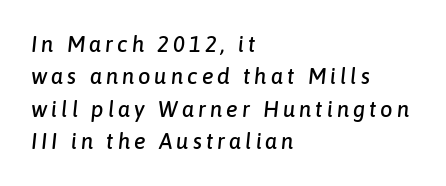
Q: Is the text italic (slanted)? A: Yes, it leans right by about 6 degrees.
Q: Is the text underlined? A: No.
Q: How is the paragraph aligned? A: Left-aligned.
Q: Is the spacing between lines tight, normal or loose? A: Normal.
